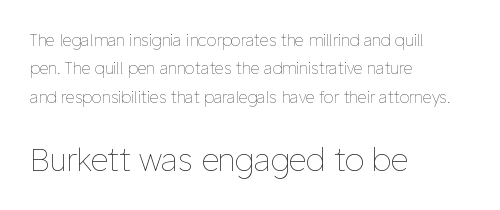
Q: Is the text bold? A: No.
Q: Is the text italic (slanted)? A: No, it is upright.
Q: Is the text underlined? A: No.
Q: How is the paragraph aligned? A: Left-aligned.
Q: Is the spacing between letters normal or unusually wide? A: Normal.
Q: Which block of text is set in a larger size, the first (top) or the second (bottom)? A: The second (bottom) one.
Q: Width (condensed, normal, or wide)? A: Normal.
Q: Stroke contrast? A: Low.
Q: x-height? A: Medium.
Q: Monospaced? A: No.
